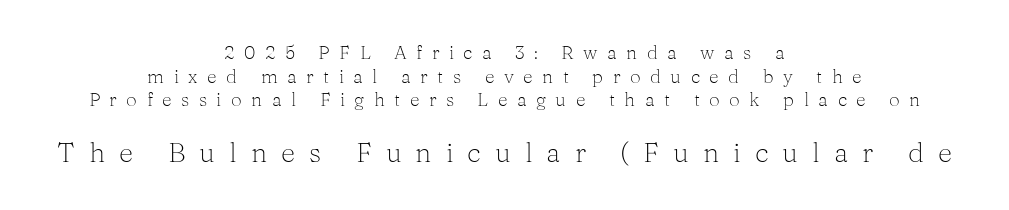
Q: Is the text bold? A: No.
Q: Is the text italic (slanted)? A: No, it is upright.
Q: Is the typeface a serif or a sans-serif typeface? A: Serif.
Q: Is the text underlined? A: No.
Q: How is the paragraph aligned? A: Centered.
Q: Is the spacing between letters normal or unusually wide? A: Unusually wide.
Q: Is the spacing between lines tight, normal or loose? A: Normal.
Q: Which block of text is set in a larger size, the first (top) or the second (bottom)? A: The second (bottom) one.
Q: Width (condensed, normal, or wide)? A: Normal.
Q: Stroke contrast? A: Medium.
Q: x-height? A: Medium.
Q: Monospaced? A: No.
